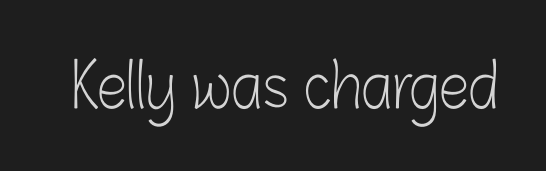
The gap between lines stays unmarked. Type style note: lacks serifs. Heaviness? Minimal to ordinary, like unemphasized prose. Tracking here is standard; glyphs follow each other at the usual distance. The letters stand straight up with perfectly vertical stems.
